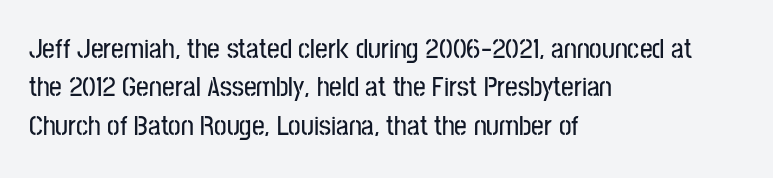
Nothing sits at the stroke ends, so this counts as sans-serif. These lines stack with their left ends in a neat column. Vertically, the passage feels balanced, rows spaced as you'd expect. Clear beneath every line of the passage. Spacing between characters is what you'd get straight out of the box. Ascenders rise straight up at ninety degrees.
